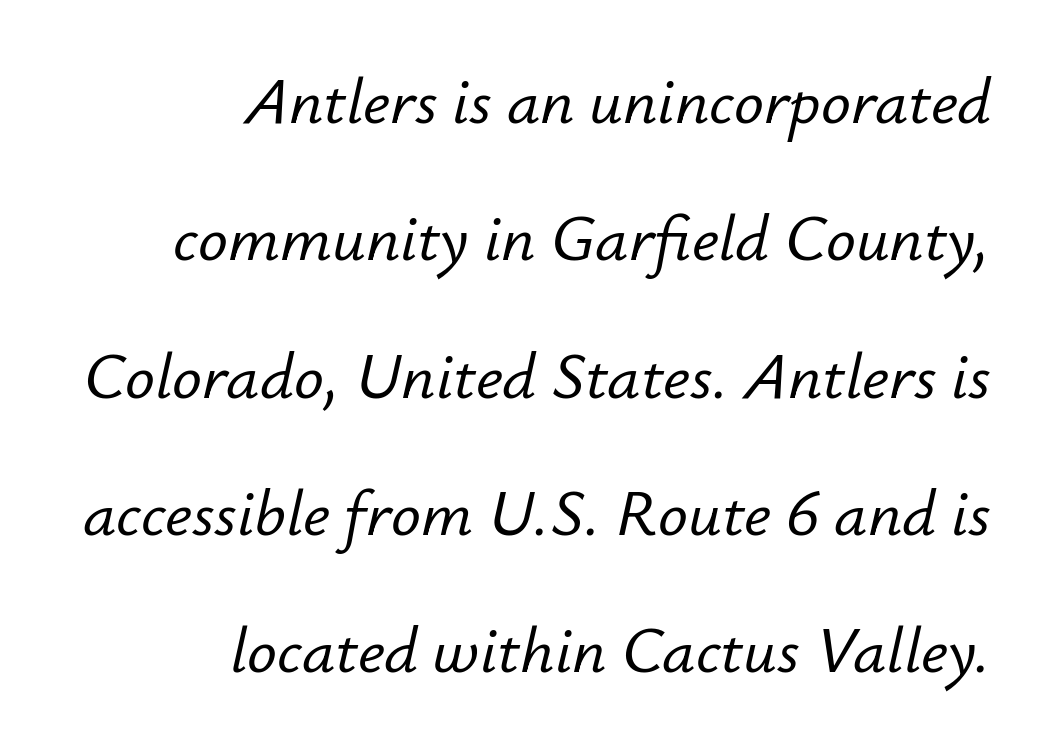
The vertical gap from one line to the next is large. Typeset ragged left — the right edge is the straight one. You could call the tracking neutral — neither tight nor loose. A typesetter would call this proportional, since set widths differ per character. The axis of the letterforms is tilted away from vertical.
